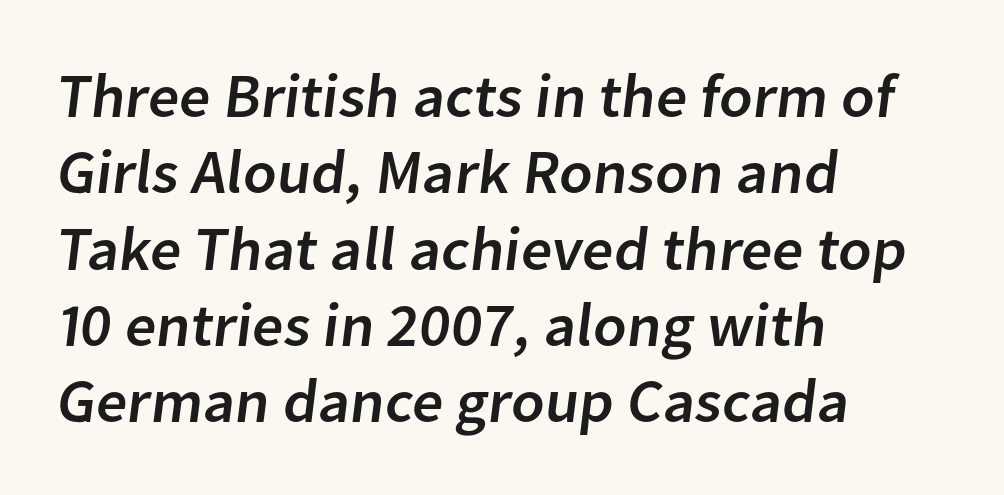
Font category for this specimen: sans-serif. The glyphs are unaccompanied by any horizontal stroke below them. Line starts are locked; line ends wander. Character widths vary here, with narrow letters taking less room than wide ones.
